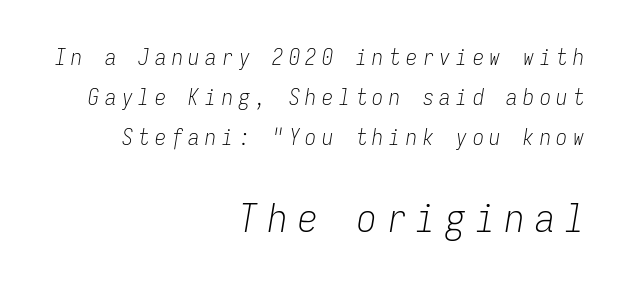
The designer gave the closing block more size than the opening block. Reading down the block, your eye finds every line finishing at a fixed right position. Quick note: italic. This sample uses expanded letter spacing, leaving extra air between glyphs.
